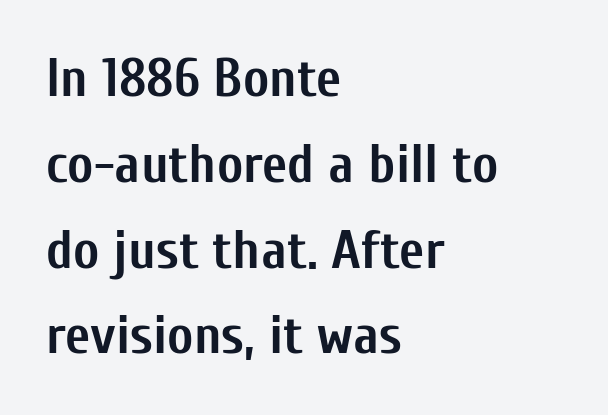
{"serif": "no", "italic": "no", "bold": "yes", "weight": "semibold", "width": "condensed", "stroke_contrast": "low", "x_height": "medium", "monospaced": "no", "underline": "no", "align": "left", "line_spacing": "normal", "line_spacing_ratio": 1.56, "letter_spacing": "normal", "letter_spacing_em": 0.0, "glyph_px": 55}
